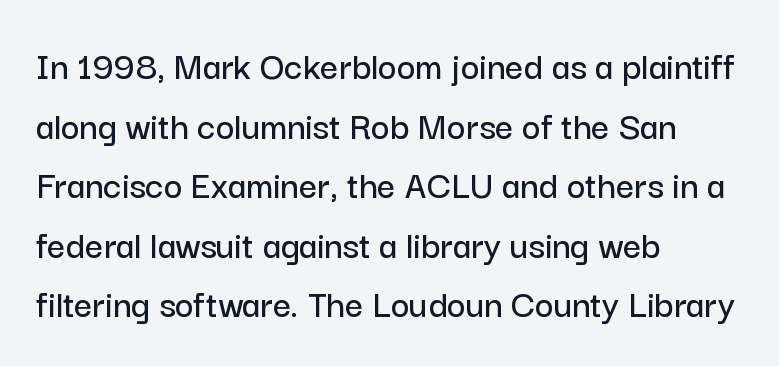
Q: Is the text italic (slanted)? A: No, it is upright.
Q: Is the typeface a serif or a sans-serif typeface? A: Sans-serif.
Q: Is the text underlined? A: No.
Q: How is the paragraph aligned? A: Left-aligned.
Q: Is the spacing between letters normal or unusually wide? A: Normal.
Q: Is the spacing between lines tight, normal or loose? A: Normal.
Q: Width (condensed, normal, or wide)? A: Normal.
Q: Stroke contrast? A: Low.
Q: x-height? A: Medium.
Q: Monospaced? A: No.
